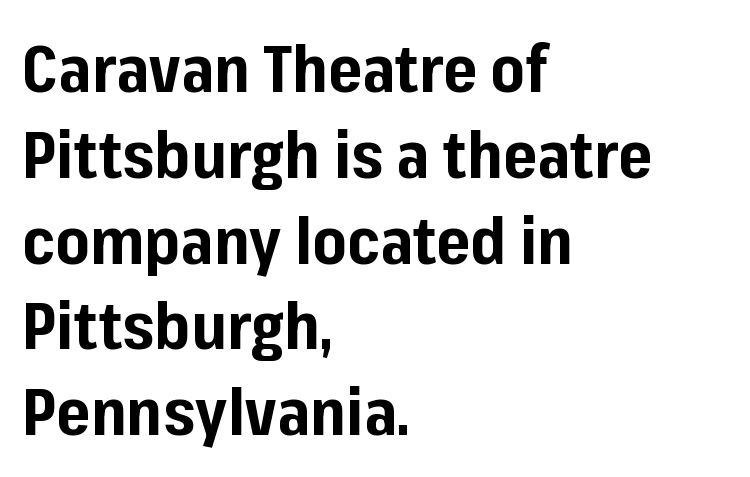
{"serif": "no", "italic": "no", "bold": "yes", "weight": "bold", "width": "normal", "stroke_contrast": "low", "x_height": "medium", "monospaced": "no", "underline": "no", "align": "left", "line_spacing": "normal", "line_spacing_ratio": 1.32, "letter_spacing": "normal", "letter_spacing_em": 0.0, "glyph_px": 65}
